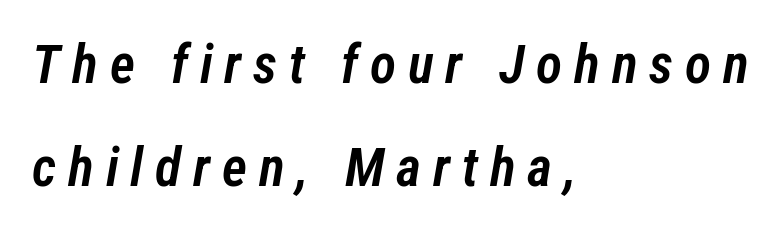
{"italic": "yes", "lean": "right", "slant_degrees": 12, "bold": "semi", "weight": "semibold", "width": "condensed", "stroke_contrast": "low", "x_height": "medium", "monospaced": "no", "underline": "no", "align": "left", "line_spacing": "loose", "line_spacing_ratio": 1.9, "letter_spacing": "wide", "letter_spacing_em": 0.22, "glyph_px": 54}
